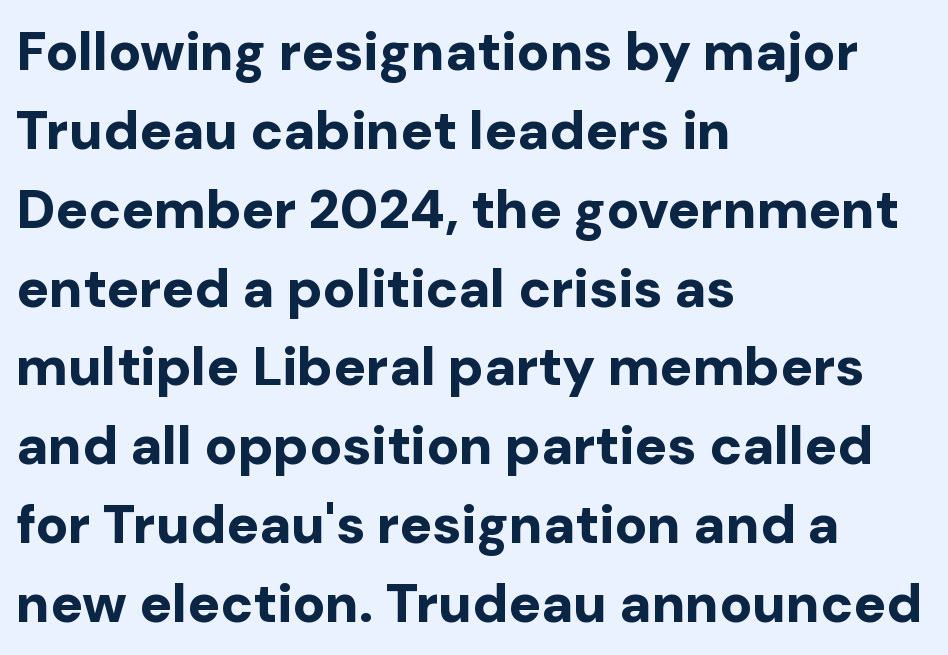
{"serif": "no", "italic": "no", "bold": "yes", "weight": "bold", "width": "normal", "stroke_contrast": "low", "x_height": "medium", "monospaced": "no", "underline": "no", "align": "left", "line_spacing": "normal", "line_spacing_ratio": 1.46, "letter_spacing": "normal", "letter_spacing_em": 0.0, "glyph_px": 54}
